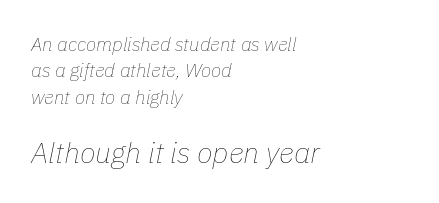
{"italic": "yes", "lean": "right", "slant_degrees": 11, "bold": "no", "weight": "thin", "width": "normal", "stroke_contrast": "low", "x_height": "medium", "monospaced": "no", "underline": "no", "align": "left", "line_spacing": "normal", "line_spacing_ratio": 1.39, "letter_spacing": "normal", "letter_spacing_em": 0.0, "larger_block": "second", "size_ratio": 1.53, "glyph_px": 29}
